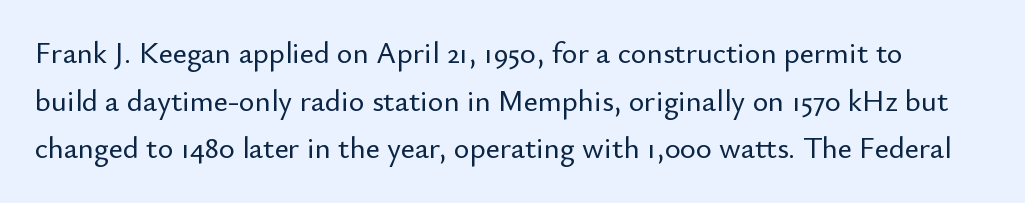
The axis of the letterforms is exactly vertical. No extra tracking has been applied to these lines. A typesetter would label this face a sans. If you measured baseline to baseline, you'd find a middling distance. Varying glyph widths throughout — classic text-font behaviour. Has an underline been added? It has not.
